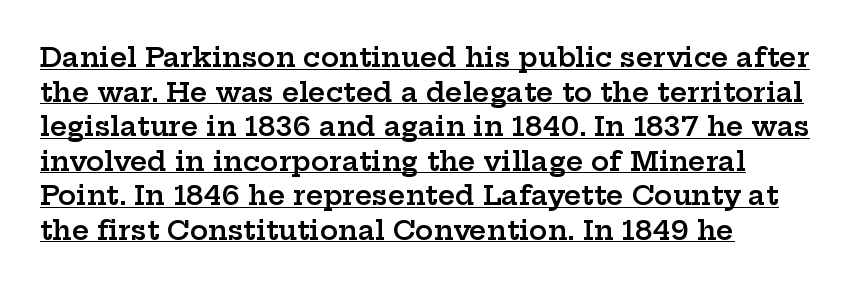
The image shows 27 px text type, upright; set left-aligned, normal line spacing (1.28x), normal letter spacing, underlined.
